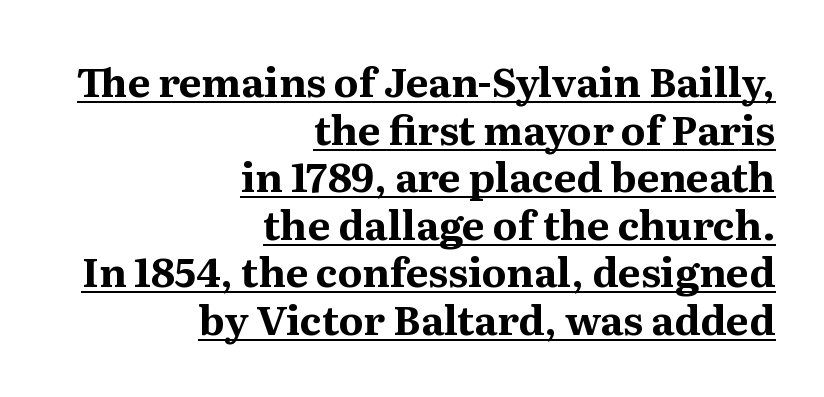
Note: serifs present on the glyphs. In terms of posture, this sample is upright. Weight check: bold — yes, fully. This rendering leaves character spacing at its baseline value. Notice how a bar underscores the lettering throughout. Reading down the block, your eye finds every line finishing at a fixed right position.
